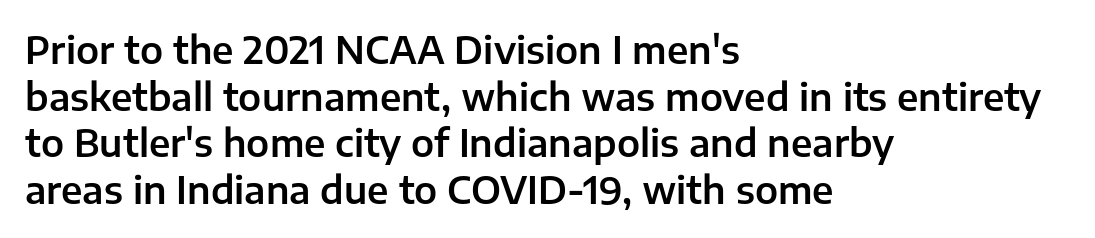
Beneath every word, the page is bare. Ordinary non-slanted type is in use. Do the characters align in a grid? No, the font is proportional. Is the letter spacing exaggerated? No — it looks like the ordinary default. The block of text has a typical density, with ordinary space between rows. Regarding serifs, this sample does without them.
